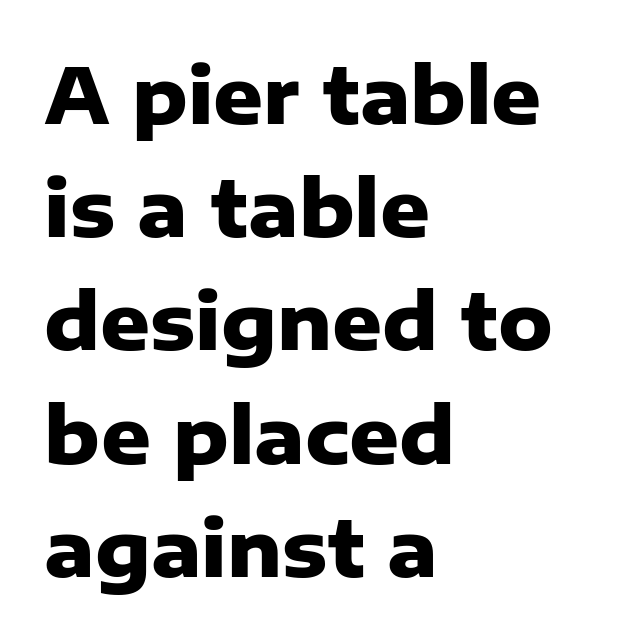
The image shows 77 px heavy sans-serif type, upright; set left-aligned, normal line spacing (1.47x), normal letter spacing, not underlined; low stroke contrast and a medium x-height.
